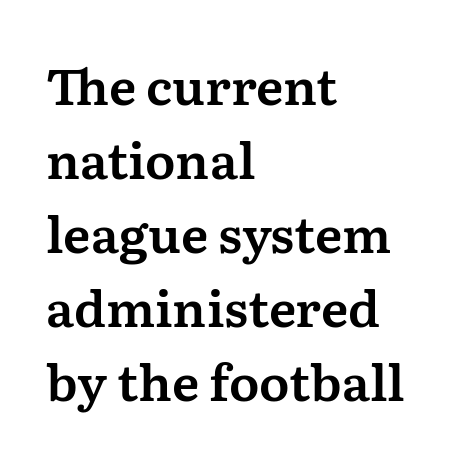
Glance below the letters and you will spot only blank space. These lines are rendered in a variable-pitch font. Where is the straight margin? On the left. This sample uses an upright cut, with every glyph sitting square on the baseline. Nobody touched the tracking dial on this one.
